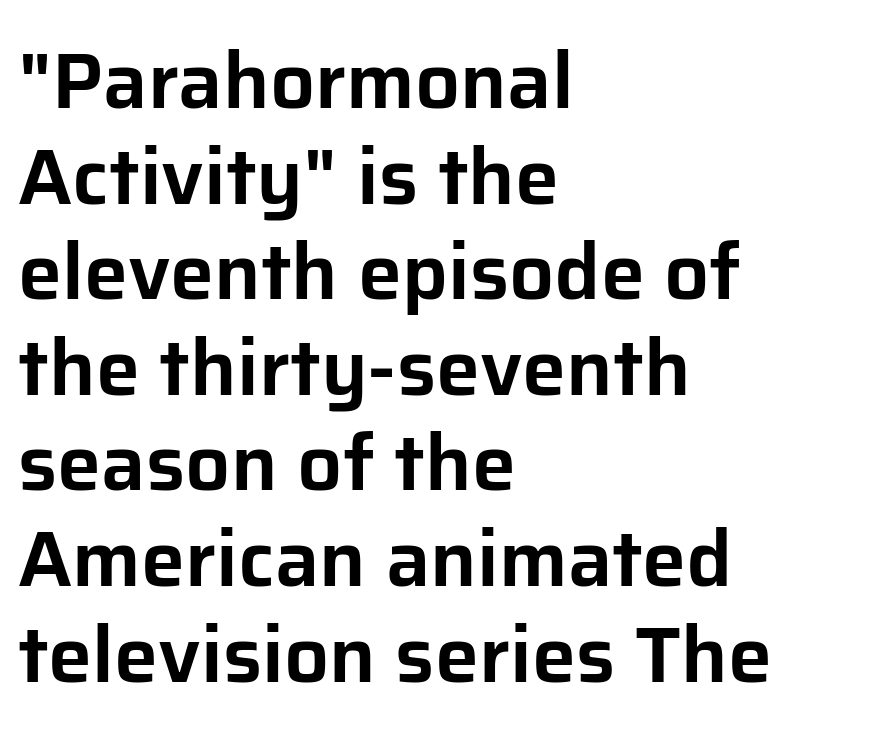
The image shows 79 px sans-serif type, upright; set left-aligned, line spacing 1.21x, normal letter spacing, not underlined; low stroke contrast and a medium x-height.
